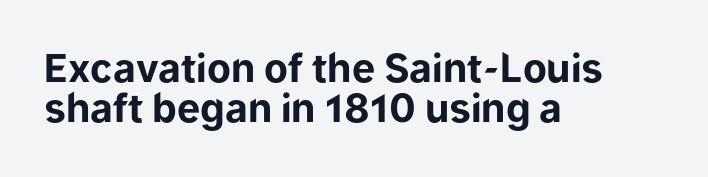
The rendering shows plain stroke endings on the letterforms — a sans-serif design. The words here are not underlined. Style check: upright. The letters advance in unequal steps, a hallmark of proportional type. There is no visible air inserted between adjacent glyphs. Horizontally, the lines are justified to the leading edge only.
